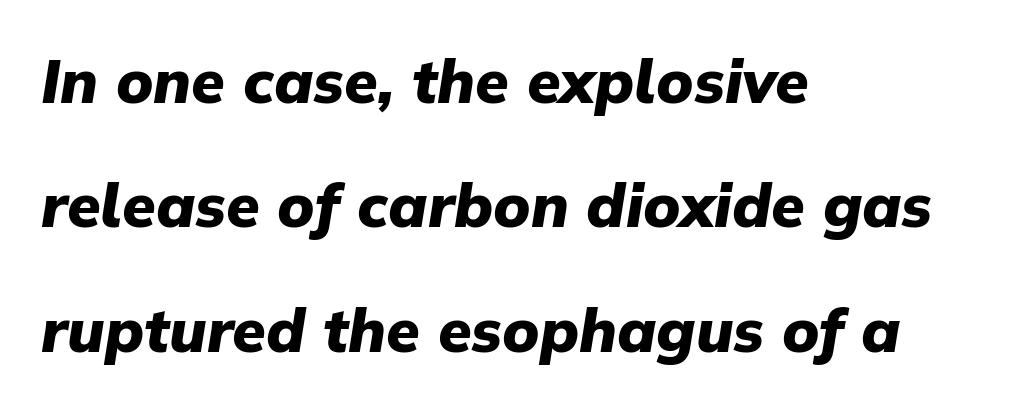
{"italic": "yes", "lean": "right", "slant_degrees": 9, "bold": "yes", "weight": "heavy", "width": "normal", "stroke_contrast": "low", "x_height": "medium", "monospaced": "no", "underline": "no", "align": "left", "line_spacing": "loose", "line_spacing_ratio": 2.04, "letter_spacing": "normal", "letter_spacing_em": 0.0, "glyph_px": 61}
